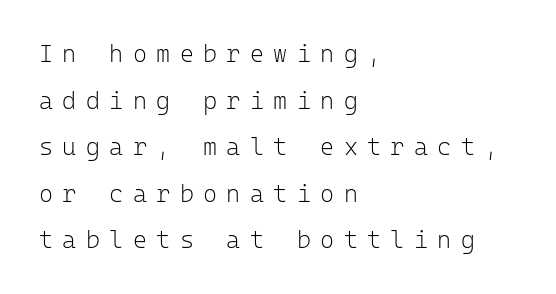
Q: Is the text bold? A: No.
Q: Is the text italic (slanted)? A: No, it is upright.
Q: Is the text underlined? A: No.
Q: How is the paragraph aligned? A: Left-aligned.
Q: Is the spacing between letters normal or unusually wide? A: Unusually wide.
Q: Is the spacing between lines tight, normal or loose? A: Loose.
